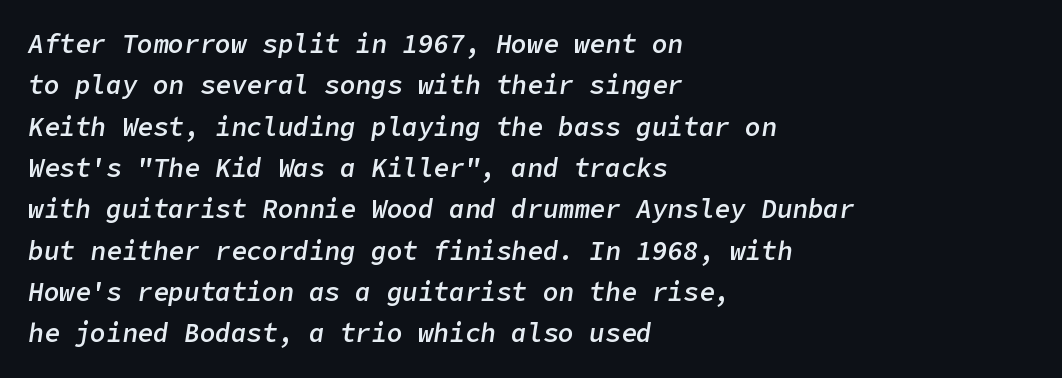
Q: Is the text bold? A: Semi-bold.
Q: Is the text italic (slanted)? A: Yes, it leans right by about 9 degrees.
Q: Is the text underlined? A: No.
Q: How is the paragraph aligned? A: Left-aligned.
Q: Is the spacing between letters normal or unusually wide? A: Normal.
Q: Is the spacing between lines tight, normal or loose? A: Normal.
